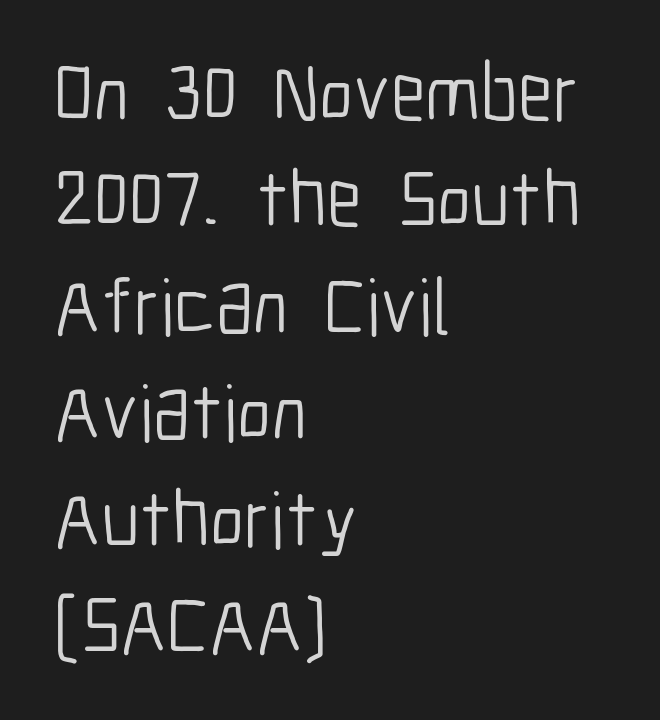
Line beginnings align vertically; line endings do not. Designer's note — italics off, roman on. Note the varied advance widths — an 'i' is clearly narrower than an 'm'. The rendering uses a moderate line-height, typical for paragraphs.
